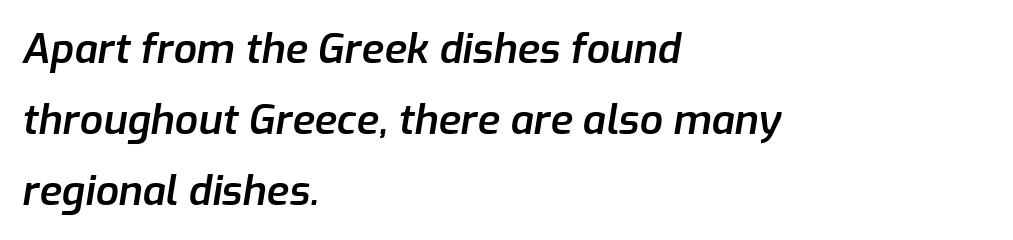
The image shows 41 px semibold type, italic (leaning right); set left-aligned, line spacing 1.73x, normal letter spacing, not underlined; low stroke contrast and a medium x-height.
